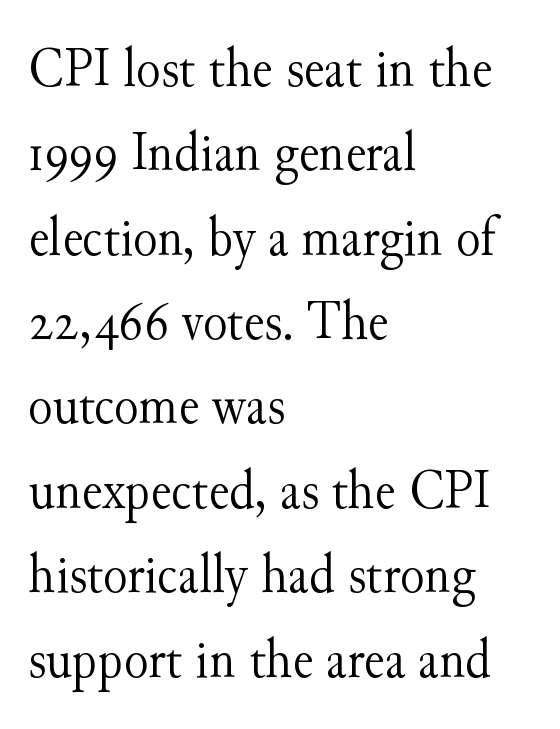
Q: Is the text bold? A: No.
Q: Is the text italic (slanted)? A: No, it is upright.
Q: Is the typeface a serif or a sans-serif typeface? A: Serif.
Q: Is the text underlined? A: No.
Q: How is the paragraph aligned? A: Left-aligned.
Q: Is the spacing between letters normal or unusually wide? A: Normal.
Q: Is the spacing between lines tight, normal or loose? A: Normal.
Q: Width (condensed, normal, or wide)? A: Normal.
Q: Stroke contrast? A: Medium.
Q: x-height? A: Small.
Q: Monospaced? A: No.
